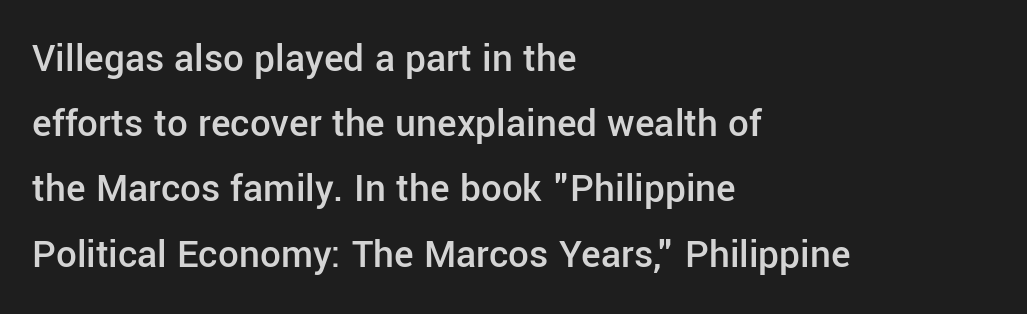
{"serif": "no", "italic": "no", "bold": "semi", "weight": "semibold", "width": "normal", "stroke_contrast": "low", "x_height": "medium", "monospaced": "no", "underline": "no", "align": "left", "line_spacing": "normal", "line_spacing_ratio": 1.59, "letter_spacing": "normal", "letter_spacing_em": 0.0, "glyph_px": 41}
